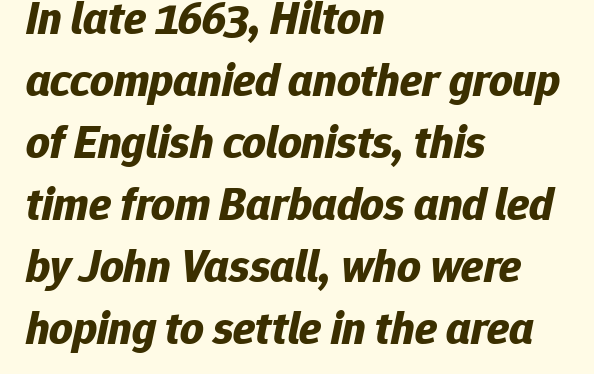
Q: Is the text bold? A: Yes.
Q: Is the text italic (slanted)? A: Yes, it leans right by about 12 degrees.
Q: Is the text underlined? A: No.
Q: How is the paragraph aligned? A: Left-aligned.
Q: Is the spacing between letters normal or unusually wide? A: Normal.
Q: Is the spacing between lines tight, normal or loose? A: Normal.
Q: Width (condensed, normal, or wide)? A: Normal.
Q: Stroke contrast? A: Low.
Q: x-height? A: Medium.
Q: Monospaced? A: No.
